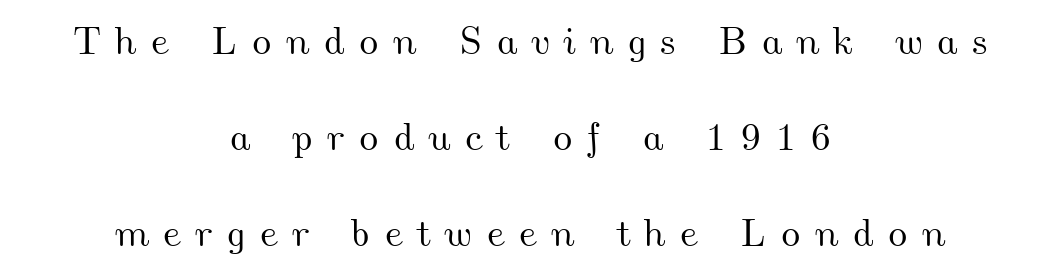
The image shows 39 px wide type; set centered, loose line spacing (2.46x), unusually wide letter spacing (+0.34 em), not underlined; medium stroke contrast and a small x-height.
